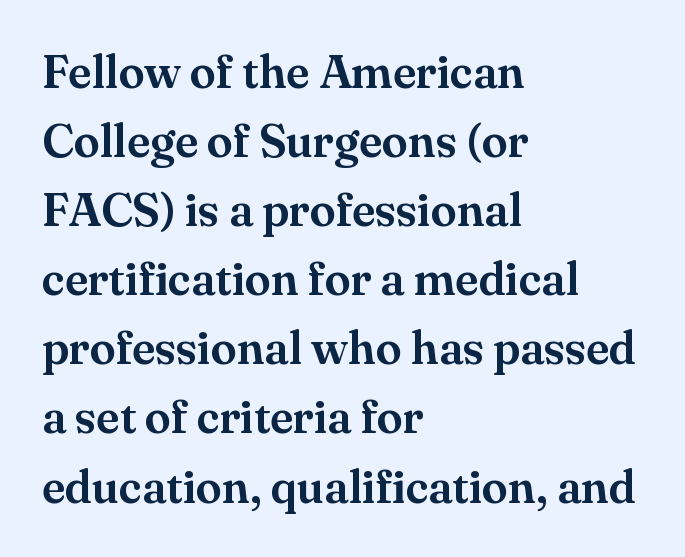
Q: Is the text italic (slanted)? A: No, it is upright.
Q: Is the typeface a serif or a sans-serif typeface? A: Serif.
Q: Is the text underlined? A: No.
Q: How is the paragraph aligned? A: Left-aligned.
Q: Is the spacing between letters normal or unusually wide? A: Normal.
Q: Is the spacing between lines tight, normal or loose? A: Normal.
Q: Width (condensed, normal, or wide)? A: Normal.
Q: Stroke contrast? A: Medium.
Q: x-height? A: Small.
Q: Monospaced? A: No.
